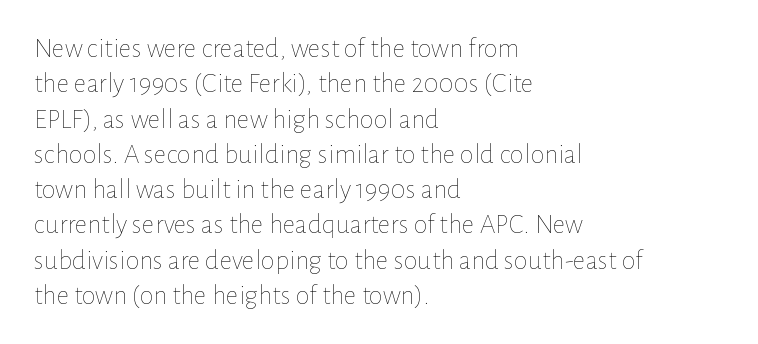
Q: Is the text bold? A: No.
Q: Is the text italic (slanted)? A: No, it is upright.
Q: Is the text underlined? A: No.
Q: How is the paragraph aligned? A: Left-aligned.
Q: Is the spacing between letters normal or unusually wide? A: Normal.
Q: Is the spacing between lines tight, normal or loose? A: Normal.
Q: Width (condensed, normal, or wide)? A: Normal.
Q: Stroke contrast? A: Low.
Q: x-height? A: Medium.
Q: Monospaced? A: No.
